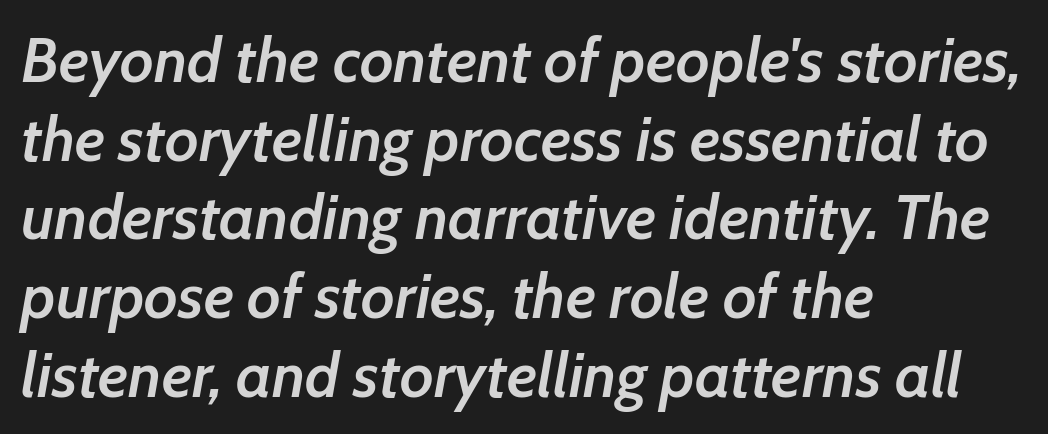
Slightly chunky letters — semibold, I'd say, not full bold. Proportional: the letters do not fall into vertical columns. Does the lettering tilt? It does — this is italic. The lines sit at an ordinary, default distance from one another. This sample is left-justified, so line endings fall wherever the words run out. Quick note: underline off.
